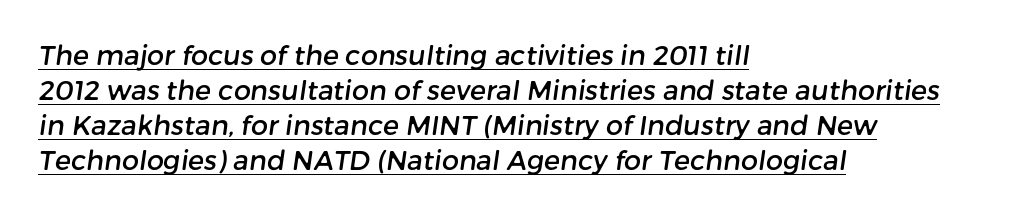
The image shows 27 px text type; set left-aligned, normal line spacing (1.3x), normal letter spacing, underlined.
